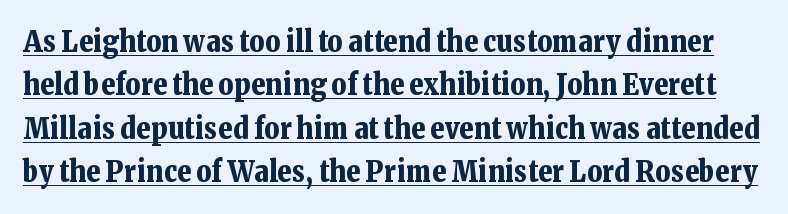
Here the designer chose a conventional face with non-uniform glyph widths. You could call the tracking neutral — neither tight nor loose. The vertical gap from one line to the next is medium. Check where the strokes stop: tiny serifs finish them off.
